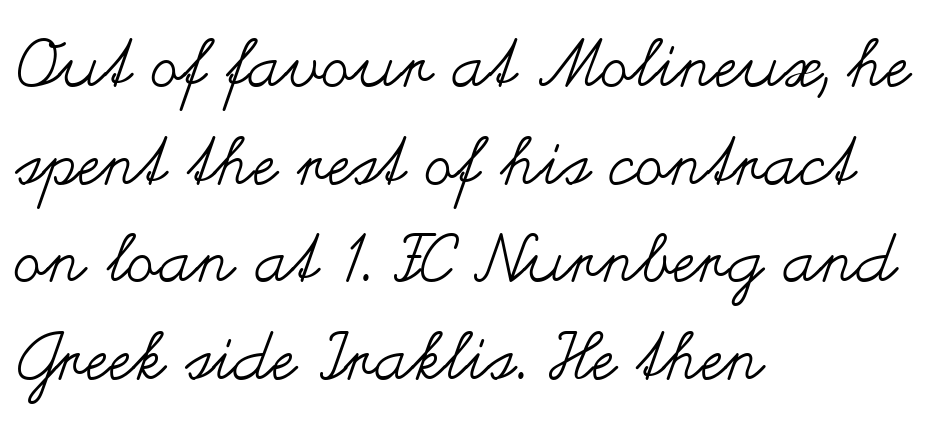
The weight would be labelled regular, book, light, or lighter still. What stands out about the letter spacing? Nothing — it is the standard amount. Spacing verdict: proportional, widths tailored to each character. Check the space under the baseline: it is left empty. Alignment: flush left.
